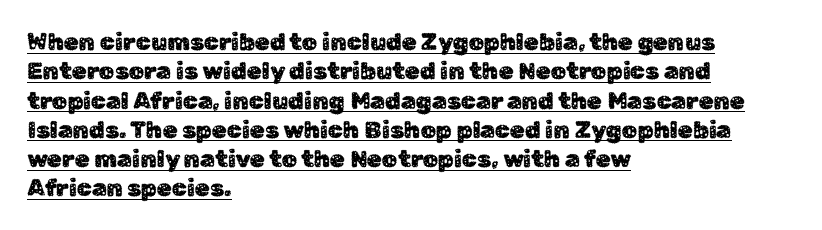
{"italic": "no", "underline": "yes", "align": "left", "line_spacing_ratio": 1.22, "letter_spacing": "normal", "letter_spacing_em": 0.0, "glyph_px": 24}
